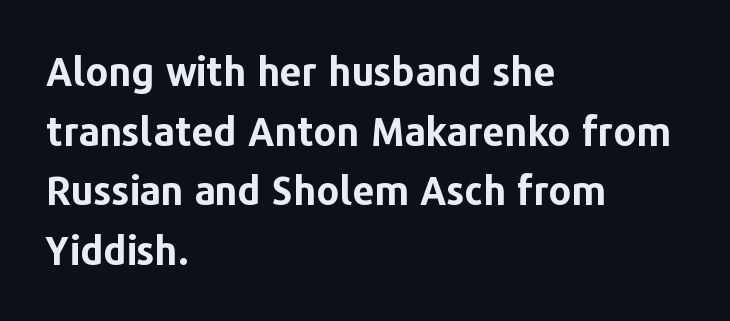
The image shows 39 px bold sans-serif type, upright; set left-aligned, normal line spacing (1.53x), normal letter spacing, not underlined; low stroke contrast and a medium x-height.
